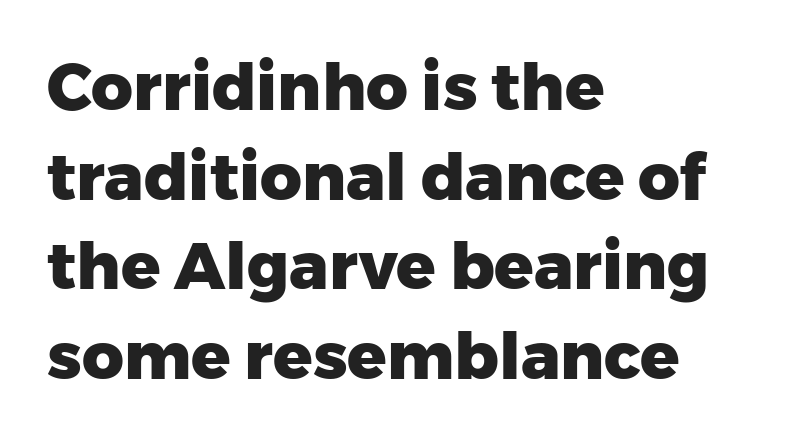
Q: Is the text bold? A: Yes.
Q: Is the text italic (slanted)? A: No, it is upright.
Q: Is the typeface a serif or a sans-serif typeface? A: Sans-serif.
Q: Is the text underlined? A: No.
Q: How is the paragraph aligned? A: Left-aligned.
Q: Is the spacing between letters normal or unusually wide? A: Normal.
Q: Is the spacing between lines tight, normal or loose? A: Normal.
Q: Width (condensed, normal, or wide)? A: Normal.
Q: Stroke contrast? A: Low.
Q: x-height? A: Medium.
Q: Monospaced? A: No.
